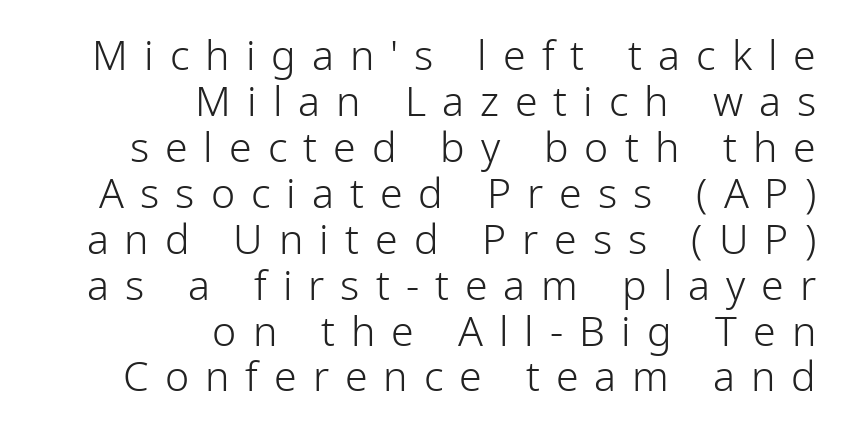
The image shows 41 px light sans-serif type, upright; set right-aligned, tight line spacing (1.12x), unusually wide letter spacing (+0.39 em), not underlined; low stroke contrast and a medium x-height.
